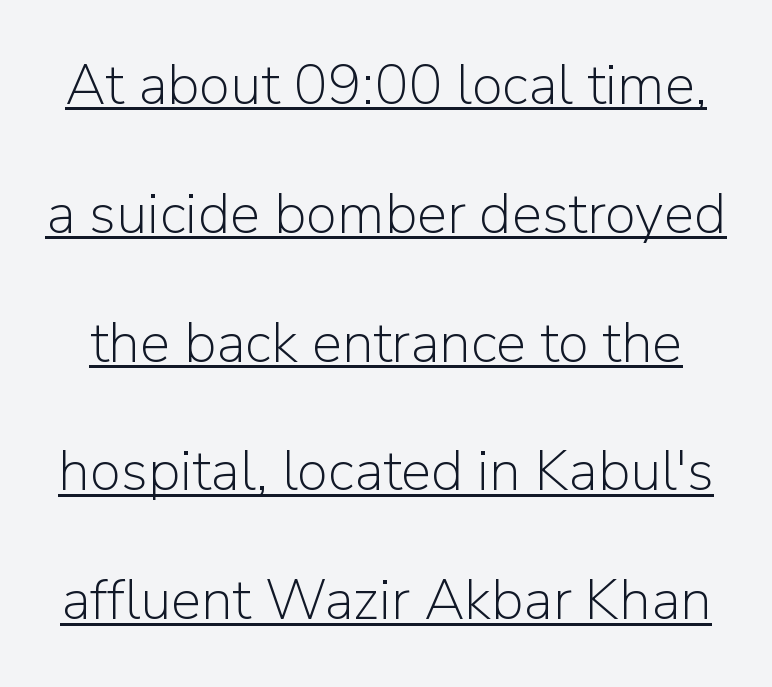
The image shows 57 px light sans-serif type, upright; set loose line spacing (2.26x), normal letter spacing, underlined; low stroke contrast and a medium x-height.
